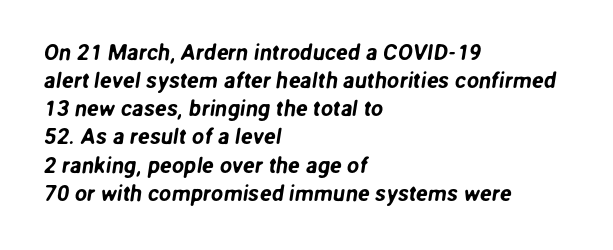
Q: Is the text underlined? A: No.
Q: How is the paragraph aligned? A: Left-aligned.
Q: Is the spacing between letters normal or unusually wide? A: Normal.
Q: Is the spacing between lines tight, normal or loose? A: Normal.
